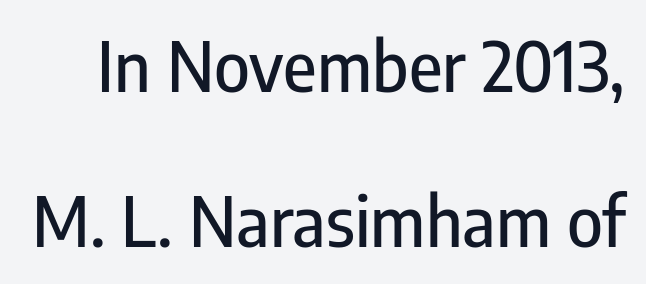
Short note: letters normally spaced. What's the leading like? Stretched, with rows far apart. The passage shown is typed in a proportional face where columns would drift. The rendering shows plain stroke endings on the letterforms — a sans-serif design. Does the lettering tilt? It doesn't — this is upright.
